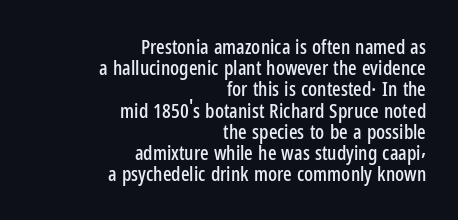
The image shows 20 px text type, upright; set right-aligned, tight line spacing (1.06x), normal letter spacing, not underlined.
